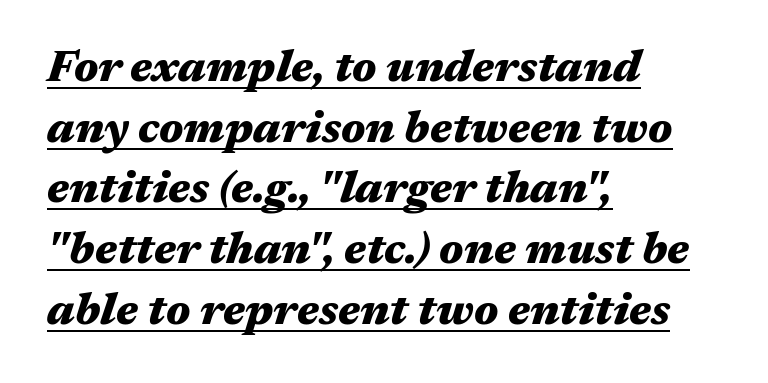
Q: Is the text bold? A: Yes.
Q: Is the text italic (slanted)? A: Yes, it leans right by about 17 degrees.
Q: Is the text underlined? A: Yes.
Q: How is the paragraph aligned? A: Left-aligned.
Q: Is the spacing between letters normal or unusually wide? A: Normal.
Q: Is the spacing between lines tight, normal or loose? A: Normal.
Q: Width (condensed, normal, or wide)? A: Wide.
Q: Stroke contrast? A: Medium.
Q: x-height? A: Medium.
Q: Monospaced? A: No.
